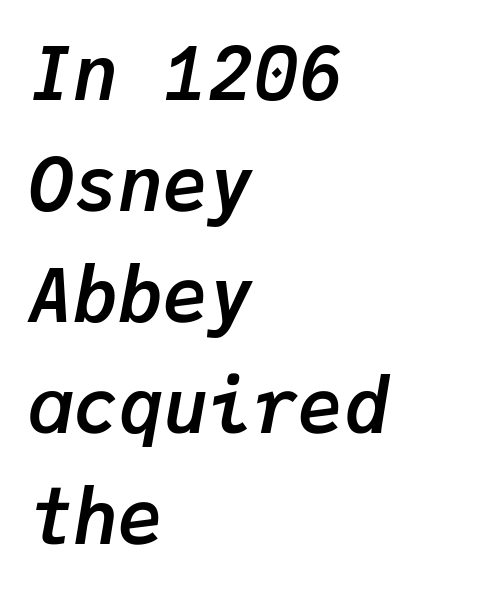
{"italic": "yes", "lean": "right", "slant_degrees": 9, "bold": "yes", "weight": "semibold", "width": "normal", "stroke_contrast": "low", "x_height": "medium", "monospaced": "yes", "underline": "no", "align": "left", "line_spacing": "normal", "line_spacing_ratio": 1.48, "letter_spacing": "normal", "letter_spacing_em": 0.0, "glyph_px": 75}
